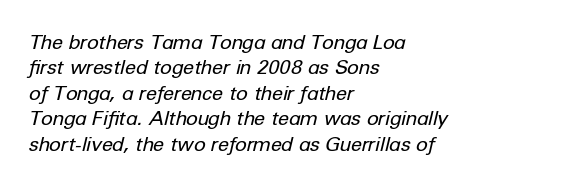
{"italic": "yes", "lean": "right", "slant_degrees": 12, "bold": "no", "underline": "no", "align": "left", "line_spacing": "normal", "line_spacing_ratio": 1.27, "letter_spacing": "normal", "letter_spacing_em": 0.0, "glyph_px": 20}
